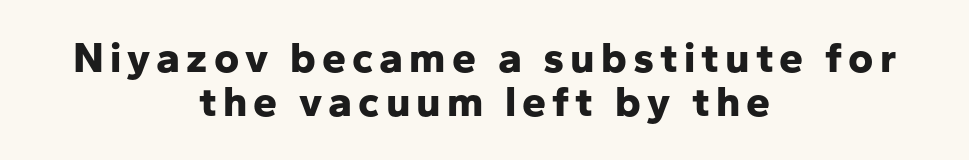
{"serif": "no", "italic": "no", "bold": "yes", "weight": "bold", "width": "normal", "stroke_contrast": "low", "x_height": "medium", "monospaced": "no", "underline": "no", "align": "center", "line_spacing": "tight", "line_spacing_ratio": 1.03, "glyph_px": 43}
